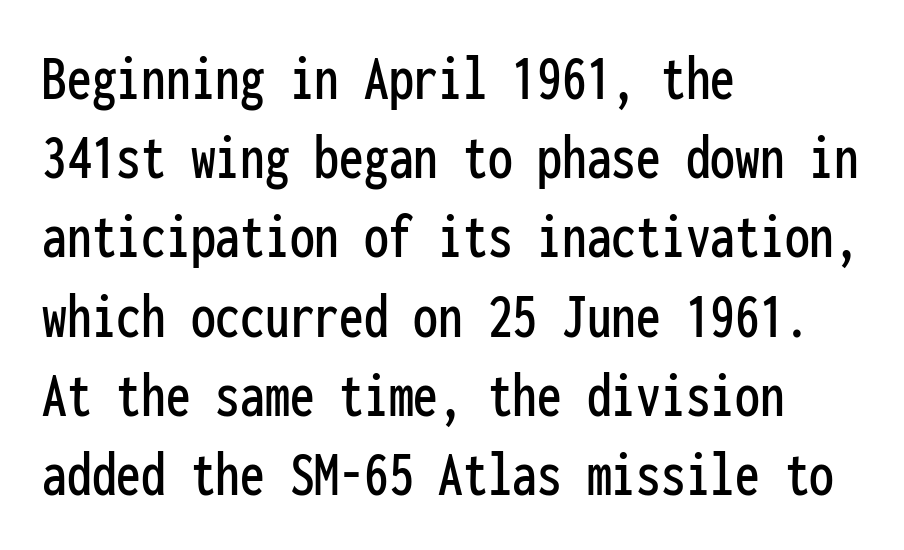
The image shows 66 px condensed sans-serif type, upright, monospaced; set left-aligned, line spacing 1.2x, normal letter spacing, not underlined; low stroke contrast and a medium x-height.
